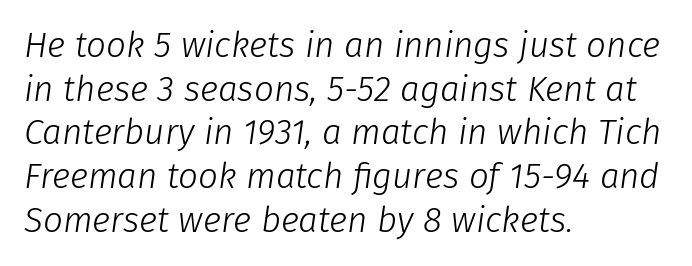
Q: Is the text bold? A: No.
Q: Is the text italic (slanted)? A: Yes, it leans right by about 8 degrees.
Q: Is the text underlined? A: No.
Q: How is the paragraph aligned? A: Left-aligned.
Q: Is the spacing between letters normal or unusually wide? A: Normal.
Q: Is the spacing between lines tight, normal or loose? A: Normal.
Q: Width (condensed, normal, or wide)? A: Normal.
Q: Stroke contrast? A: Low.
Q: x-height? A: Medium.
Q: Monospaced? A: No.
